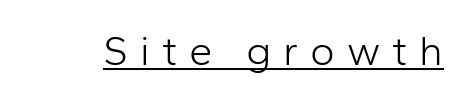
Emphasis is given by a line drawn under the lettering. This sample has the flowing, uneven cadence of proportional lettering. Are there feet on the stems? There aren't — it's a sans. The horizontal fit of the characters is loose and conspicuously gappy. The strokes are not fattened; the text isn't bold. Rendered with straight, roman letterforms.
